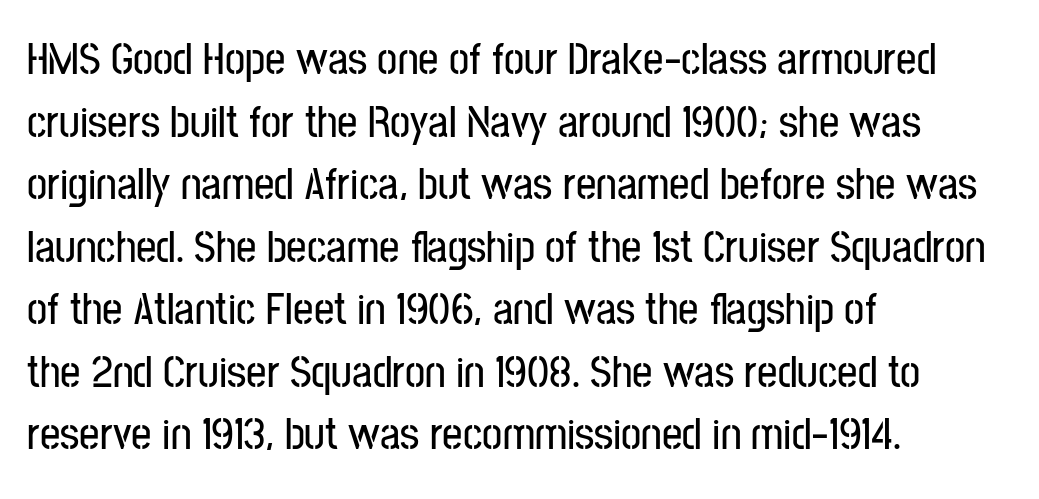
The image shows 45 px condensed sans-serif type, upright; set left-aligned, normal line spacing (1.39x), normal letter spacing, not underlined; low stroke contrast and a medium x-height.
